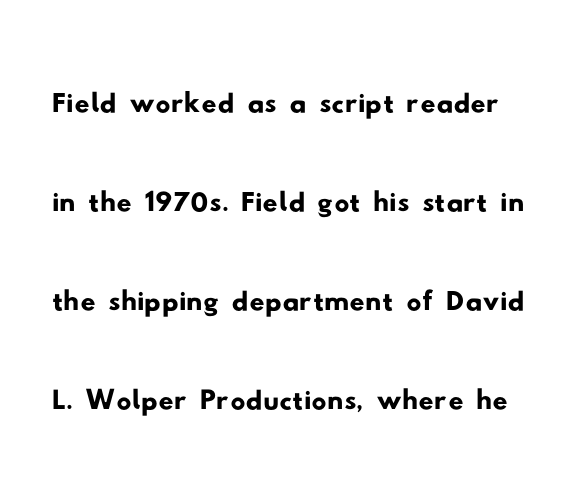
Q: Is the typeface a serif or a sans-serif typeface? A: Sans-serif.
Q: Is the text underlined? A: No.
Q: Is the spacing between letters normal or unusually wide? A: Normal.
Q: Is the spacing between lines tight, normal or loose? A: Normal.
Q: Width (condensed, normal, or wide)? A: Wide.
Q: Stroke contrast? A: Low.
Q: x-height? A: Small.
Q: Monospaced? A: No.
